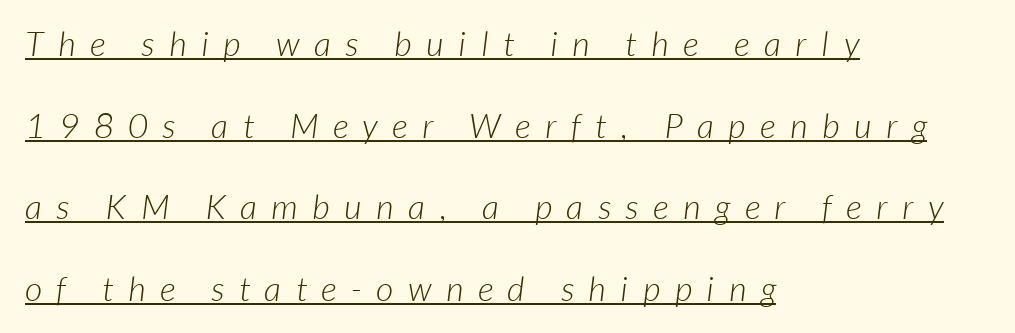
{"serif": "no", "bold": "no", "weight": "light", "width": "normal", "stroke_contrast": "low", "x_height": "medium", "monospaced": "no", "underline": "yes", "align": "left", "line_spacing": "loose", "line_spacing_ratio": 2.4, "letter_spacing": "wide", "letter_spacing_em": 0.43, "glyph_px": 34}
